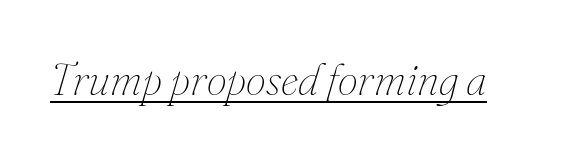
The image shows 45 px thin type, italic (leaning right); set normal letter spacing, underlined; medium stroke contrast and a small x-height.
